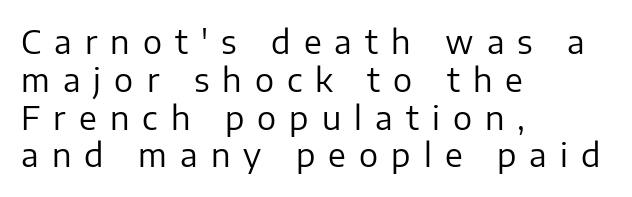
{"serif": "no", "italic": "no", "bold": "no", "weight": "regular", "width": "normal", "stroke_contrast": "low", "x_height": "medium", "monospaced": "no", "underline": "no", "align": "left", "line_spacing_ratio": 1.18, "letter_spacing": "wide", "letter_spacing_em": 0.41, "glyph_px": 32}
